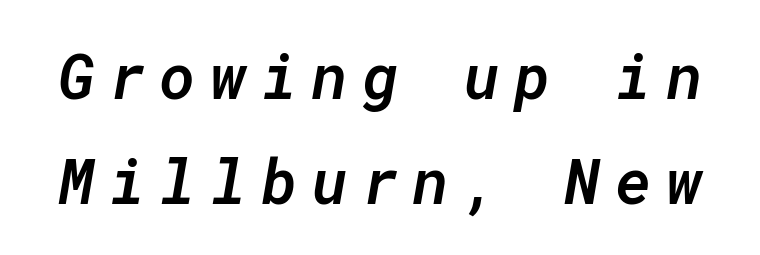
Is the letter spacing exaggerated? Yes — the characters are pushed far apart. Each letter, wide or thin by design, is forced into the same width here. These lines were composed using italics. The strokes are fattened partway — semibold, not bold.
